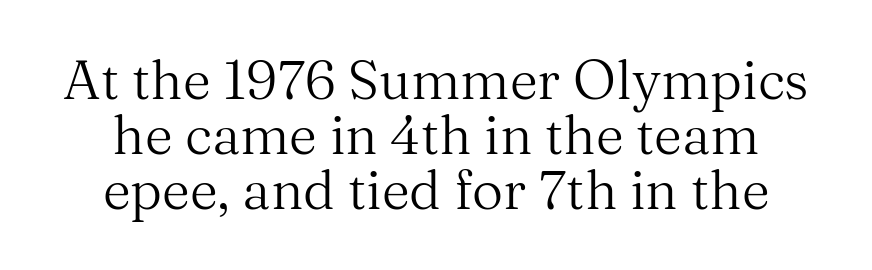
Classification — serif. No letter is thick-stroked: the sample isn't bold. How are the letters spaced? Ordinarily, with no added tracking. Quick note: underline off. Looks like regular typesetting: each glyph gets only the width it needs. Characters remain perfectly vertical along every line.
